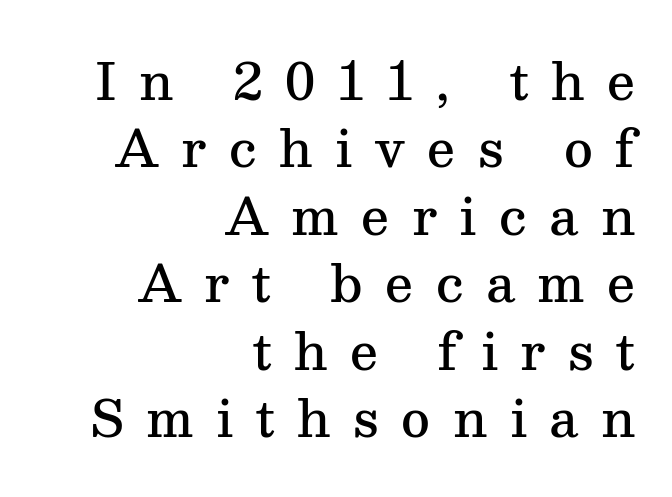
{"serif": "yes", "italic": "no", "bold": "semi", "weight": "semibold", "width": "normal", "stroke_contrast": "medium", "x_height": "medium", "monospaced": "no", "underline": "no", "align": "right", "line_spacing": "normal", "line_spacing_ratio": 1.35, "letter_spacing": "wide", "letter_spacing_em": 0.45, "glyph_px": 50}
